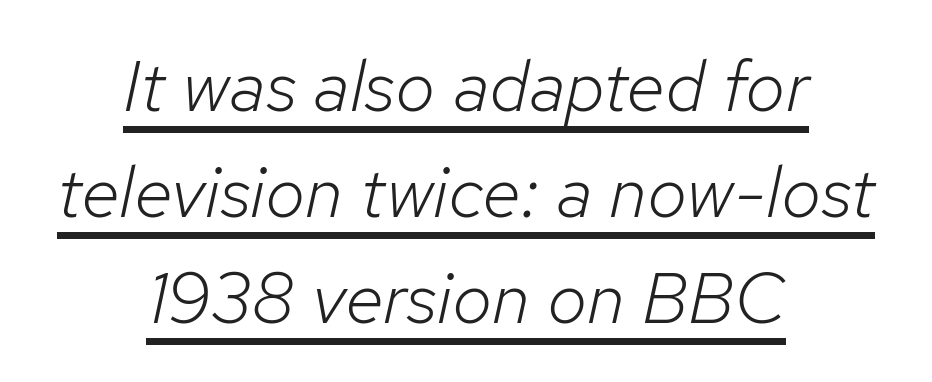
{"italic": "yes", "lean": "right", "slant_degrees": 12, "bold": "no", "weight": "light", "width": "normal", "stroke_contrast": "low", "x_height": "medium", "monospaced": "no", "underline": "yes", "align": "center", "line_spacing": "normal", "line_spacing_ratio": 1.47, "letter_spacing": "normal", "letter_spacing_em": 0.0, "glyph_px": 72}
